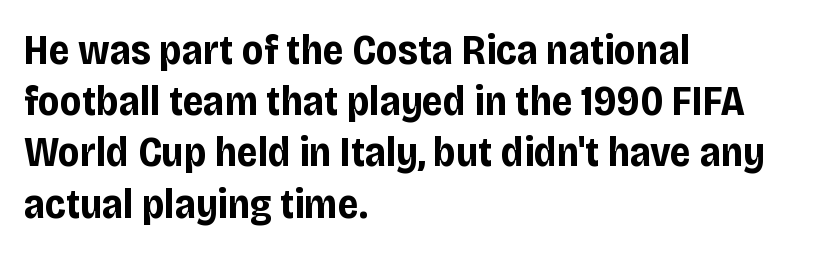
The image shows 42 px bold, condensed sans-serif type, upright; set left-aligned, line spacing 1.22x, normal letter spacing, not underlined; low stroke contrast and a large x-height.
